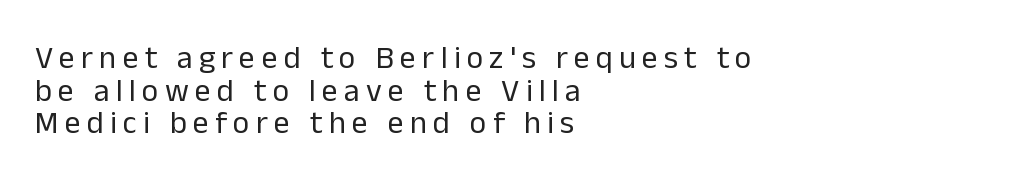
Notice how the stems are strictly vertical — no italics here. Stroke terminals: plain, sans-serif. The paragraph shown leans on its left margin. The specimen omits any rule beneath the text block's lines. Think standard paragraph weight, or any step lighter than that. You could not count columns in this text — the font is proportionally spaced.
